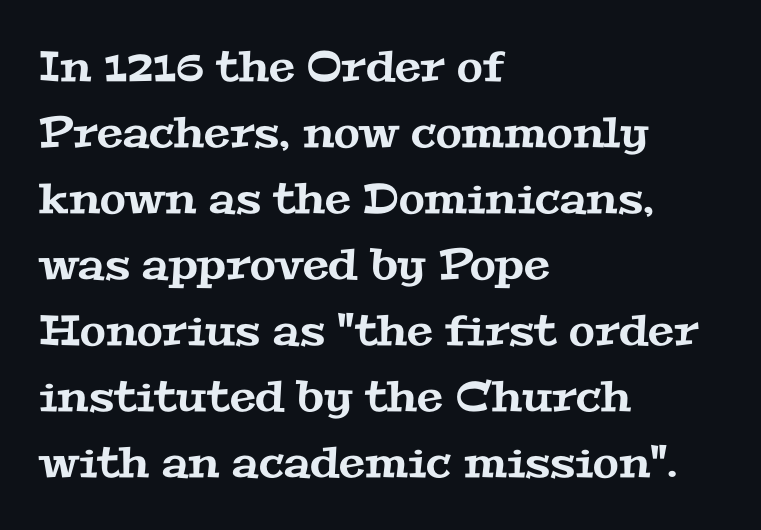
Has an underline been added? It has not. Each letter keeps its own natural width here, so spacing adapts to shape. Are there feet on the stems? There are — it's a serif. The lines sit at an ordinary, default distance from one another. Short note: letters normally spaced. Horizontal alignment here is leftward, the default for most running prose.
